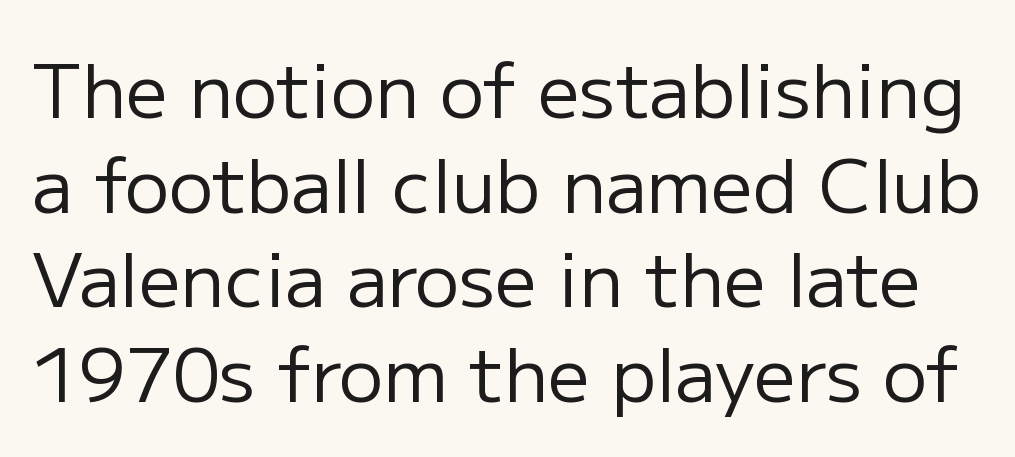
The image shows 74 px regular-weight sans-serif type, upright; set normal line spacing (1.28x), normal letter spacing, not underlined; low stroke contrast and a medium x-height.
